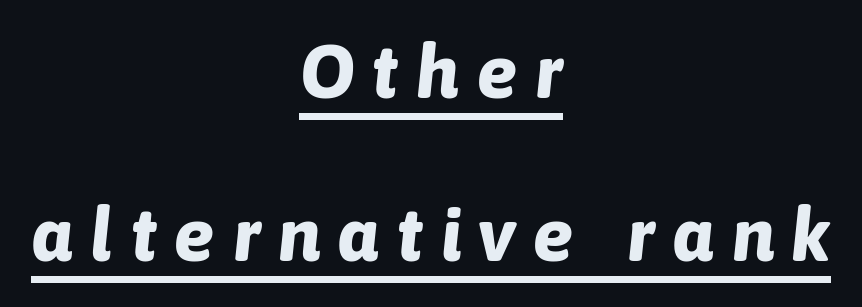
{"italic": "yes", "lean": "right", "slant_degrees": 6, "bold": "yes", "weight": "bold", "width": "normal", "stroke_contrast": "low", "x_height": "medium", "monospaced": "no", "underline": "yes", "align": "center", "line_spacing": "loose", "line_spacing_ratio": 2.18, "letter_spacing": "wide", "letter_spacing_em": 0.24, "glyph_px": 75}
